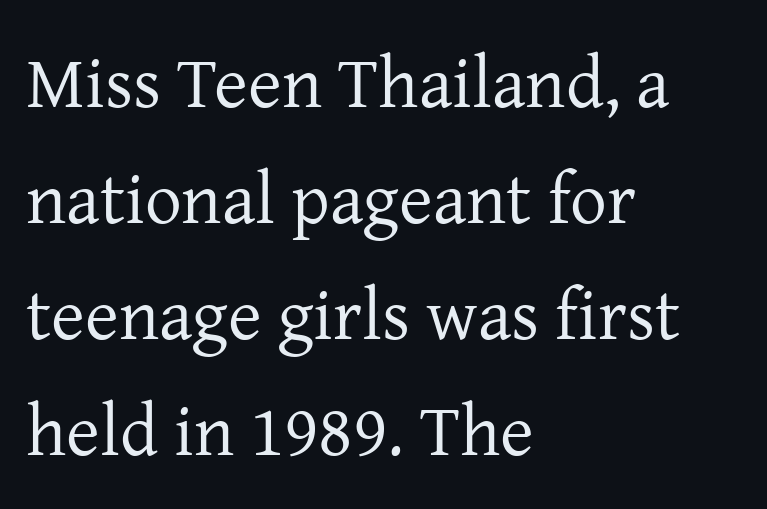
{"serif": "yes", "italic": "no", "bold": "no", "weight": "regular", "width": "normal", "stroke_contrast": "low", "x_height": "medium", "monospaced": "no", "underline": "no", "align": "left", "line_spacing": "normal", "line_spacing_ratio": 1.59, "letter_spacing": "normal", "letter_spacing_em": 0.0, "glyph_px": 73}
